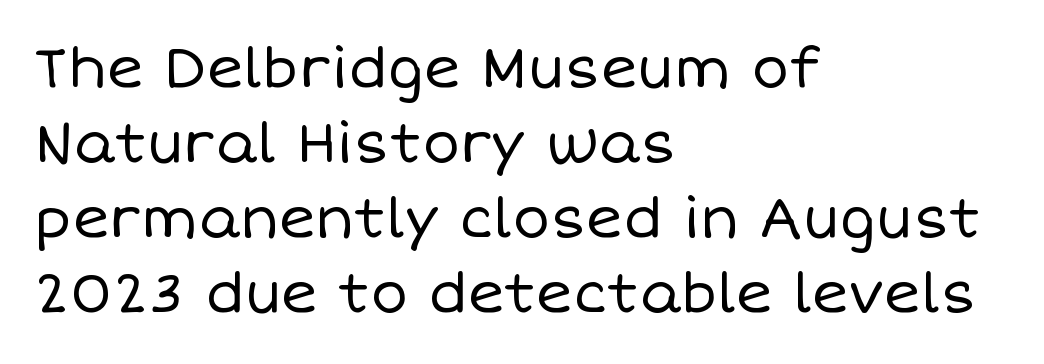
The image shows 56 px regular-weight type, upright; set left-aligned, normal line spacing (1.34x), normal letter spacing, not underlined; low stroke contrast and a large x-height.
